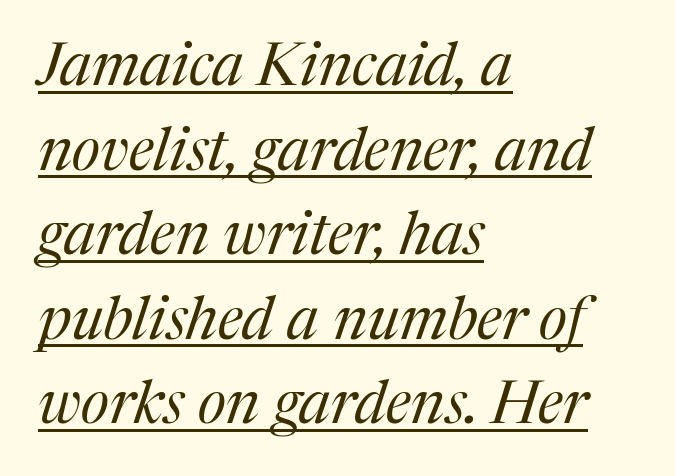
The image shows 60 px regular-weight serif type, italic (leaning right); set left-aligned, normal line spacing (1.41x), normal letter spacing, underlined; medium stroke contrast and a medium x-height.
